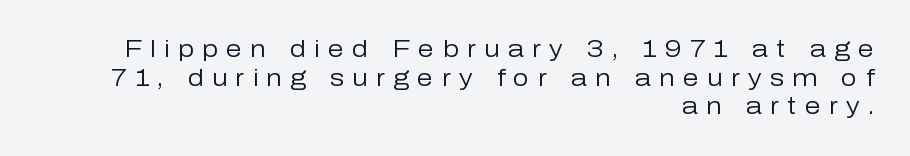
Q: Is the text bold? A: No.
Q: Is the text italic (slanted)? A: No, it is upright.
Q: Is the text underlined? A: No.
Q: How is the paragraph aligned? A: Right-aligned.
Q: Is the spacing between letters normal or unusually wide? A: Unusually wide.
Q: Is the spacing between lines tight, normal or loose? A: Normal.
